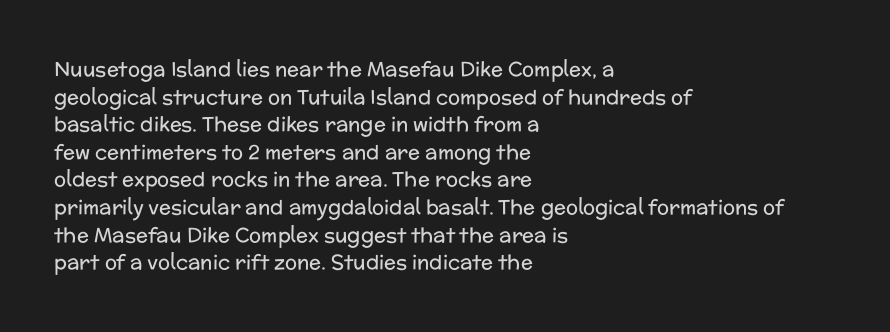
This rendering leaves character spacing at its baseline value. These lines stack with their left ends in a neat column. Reading down the column, the eye jumps a familiar distance to each next line. Stroke mass is kept to a normal reading level or below. Unlike italic type, these characters show no tilt at all. No word sits above an underline.
